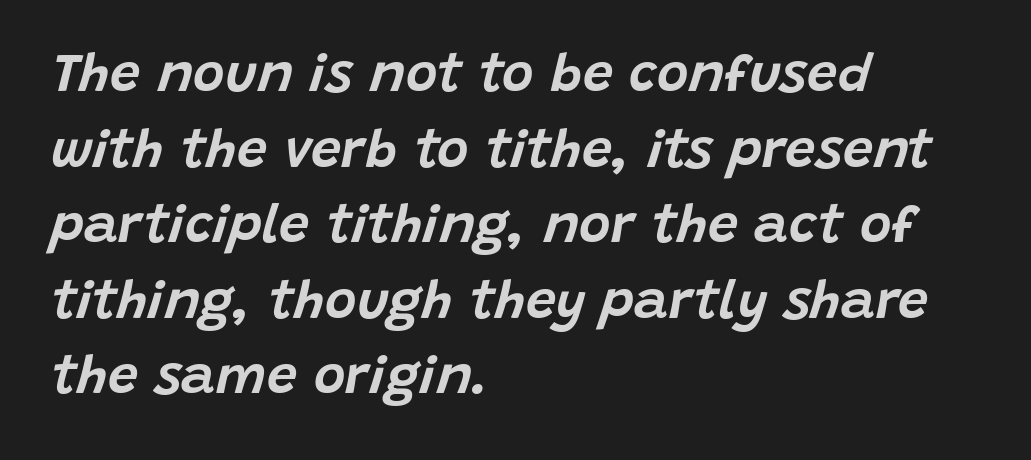
The font's italic variant was chosen for this text. Just letters on the line, the space beneath them empty. You could call the tracking neutral — neither tight nor loose. Reading down the block, your eye returns to a fixed left position each line.
